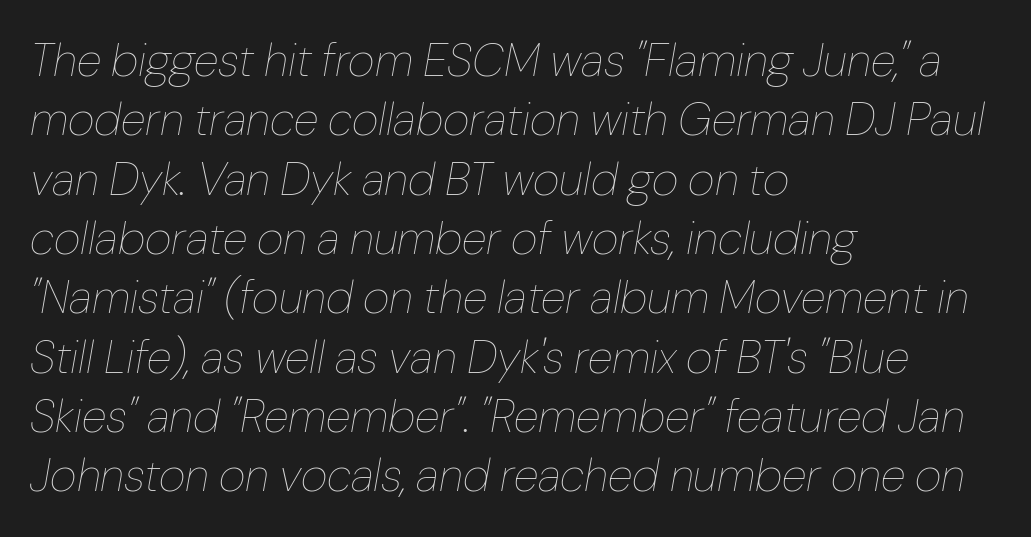
Q: Is the text bold? A: No.
Q: Is the text italic (slanted)? A: Yes, it leans right by about 10 degrees.
Q: Is the text underlined? A: No.
Q: How is the paragraph aligned? A: Left-aligned.
Q: Is the spacing between letters normal or unusually wide? A: Normal.
Q: Is the spacing between lines tight, normal or loose? A: Normal.
Q: Width (condensed, normal, or wide)? A: Normal.
Q: Stroke contrast? A: Low.
Q: x-height? A: Medium.
Q: Monospaced? A: No.
